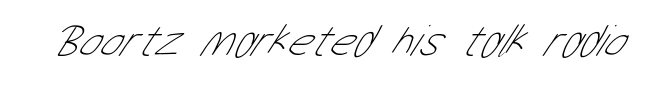
The image shows 46 px thin, condensed sans-serif type; set normal letter spacing, not underlined; low stroke contrast and a medium x-height.
